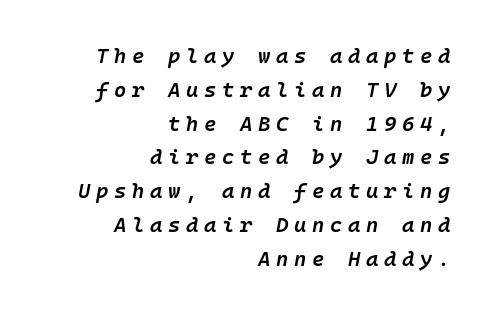
Q: Is the text bold? A: Semi-bold.
Q: Is the text italic (slanted)? A: Yes, it leans right by about 10 degrees.
Q: Is the text underlined? A: No.
Q: How is the paragraph aligned? A: Right-aligned.
Q: Is the spacing between letters normal or unusually wide? A: Unusually wide.
Q: Is the spacing between lines tight, normal or loose? A: Normal.
